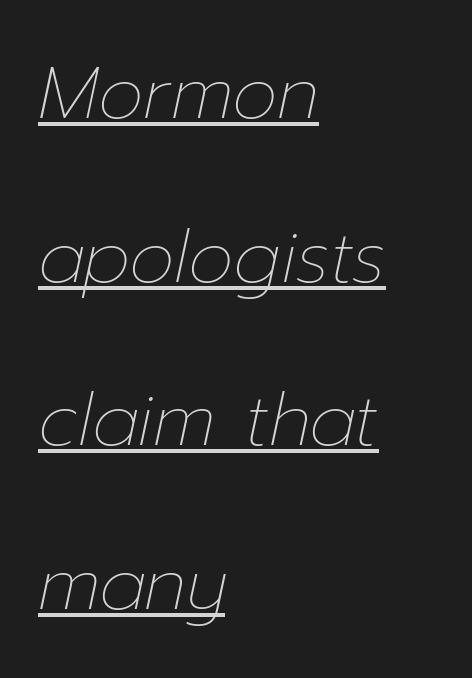
Q: Is the text bold? A: No.
Q: Is the text italic (slanted)? A: Yes, it leans right by about 12 degrees.
Q: Is the text underlined? A: Yes.
Q: How is the paragraph aligned? A: Left-aligned.
Q: Is the spacing between letters normal or unusually wide? A: Normal.
Q: Is the spacing between lines tight, normal or loose? A: Loose.
Q: Width (condensed, normal, or wide)? A: Normal.
Q: Stroke contrast? A: Low.
Q: x-height? A: Medium.
Q: Monospaced? A: No.
